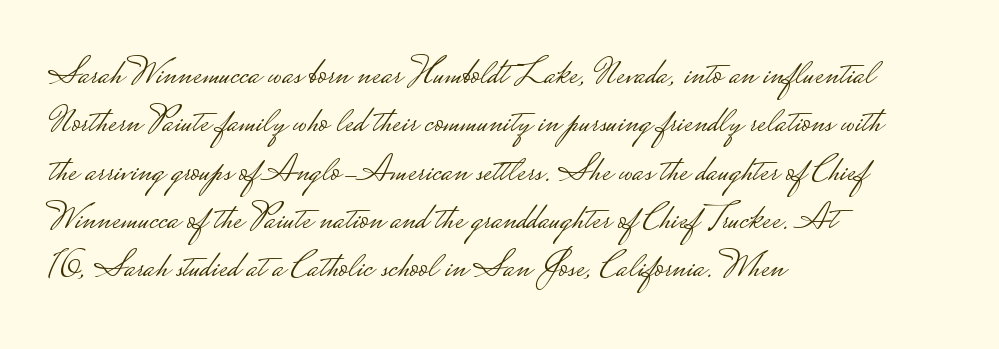
{"serif": "no", "bold": "no", "weight": "light", "width": "wide", "stroke_contrast": "low", "monospaced": "no", "underline": "no", "align": "left", "line_spacing": "normal", "line_spacing_ratio": 1.27, "letter_spacing": "normal", "letter_spacing_em": 0.0, "glyph_px": 38}
